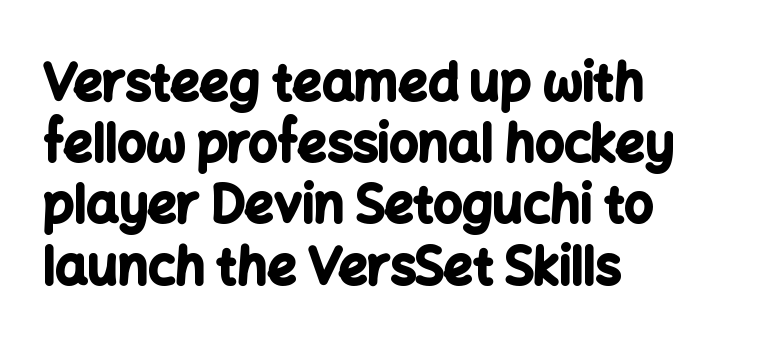
Q: Is the text bold? A: Yes.
Q: Is the text italic (slanted)? A: No, it is upright.
Q: Is the typeface a serif or a sans-serif typeface? A: Sans-serif.
Q: Is the text underlined? A: No.
Q: How is the paragraph aligned? A: Left-aligned.
Q: Is the spacing between letters normal or unusually wide? A: Normal.
Q: Width (condensed, normal, or wide)? A: Normal.
Q: Stroke contrast? A: Low.
Q: x-height? A: Medium.
Q: Monospaced? A: No.
